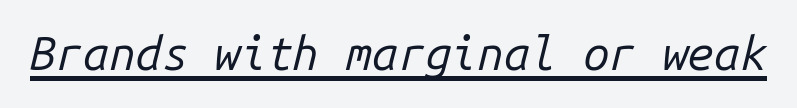
The image shows 47 px regular-weight type, italic (leaning right), monospaced; set normal letter spacing, underlined; low stroke contrast and a medium x-height.
